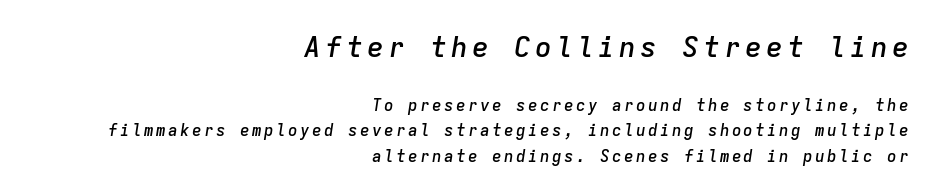
Q: Is the text bold? A: Semi-bold.
Q: Is the text italic (slanted)? A: Yes, it leans right by about 9 degrees.
Q: Is the text underlined? A: No.
Q: How is the paragraph aligned? A: Right-aligned.
Q: Is the spacing between lines tight, normal or loose? A: Normal.
Q: Which block of text is set in a larger size, the first (top) or the second (bottom)? A: The first (top) one.
Q: Width (condensed, normal, or wide)? A: Normal.
Q: Stroke contrast? A: Low.
Q: x-height? A: Medium.
Q: Monospaced? A: Yes.
